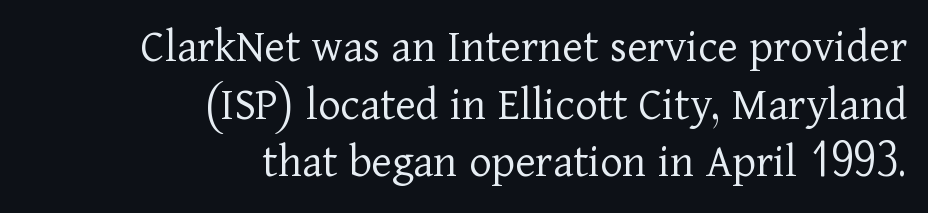
{"serif": "yes", "italic": "no", "bold": "no", "weight": "light", "width": "normal", "stroke_contrast": "low", "x_height": "medium", "monospaced": "no", "underline": "no", "align": "right", "line_spacing_ratio": 1.2, "letter_spacing": "normal", "letter_spacing_em": 0.0, "glyph_px": 48}
